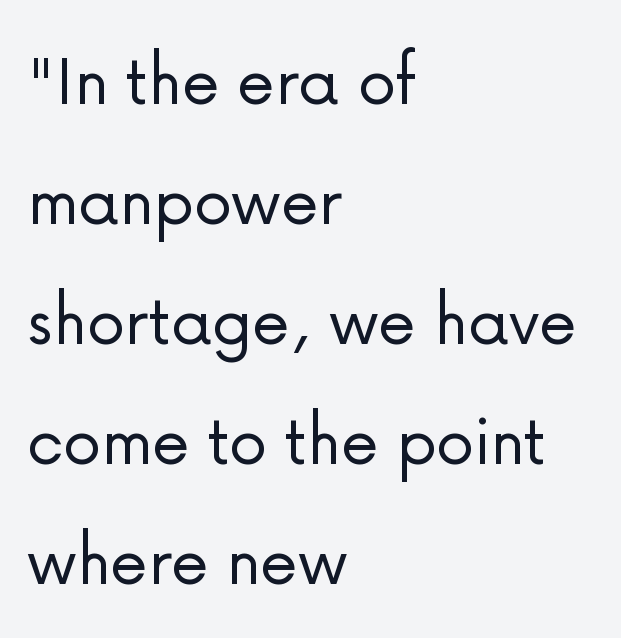
Spacing between characters is what you'd get straight out of the box. This rendering features lettering with no underline. Grotesque or geometric, the face here clearly has no serifs. Varying glyph widths throughout — classic text-font behaviour.
